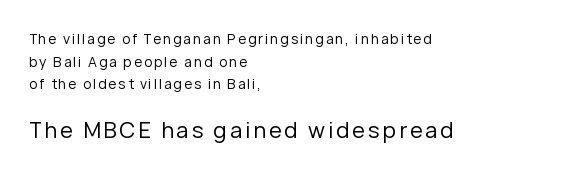
Nothing heavy about these letters — not bold at all. Here the second block reads like a headline and the first like body copy. Descenders are the only things crossing below the line. Compared with a centered layout, this one pins lines to the left instead.
